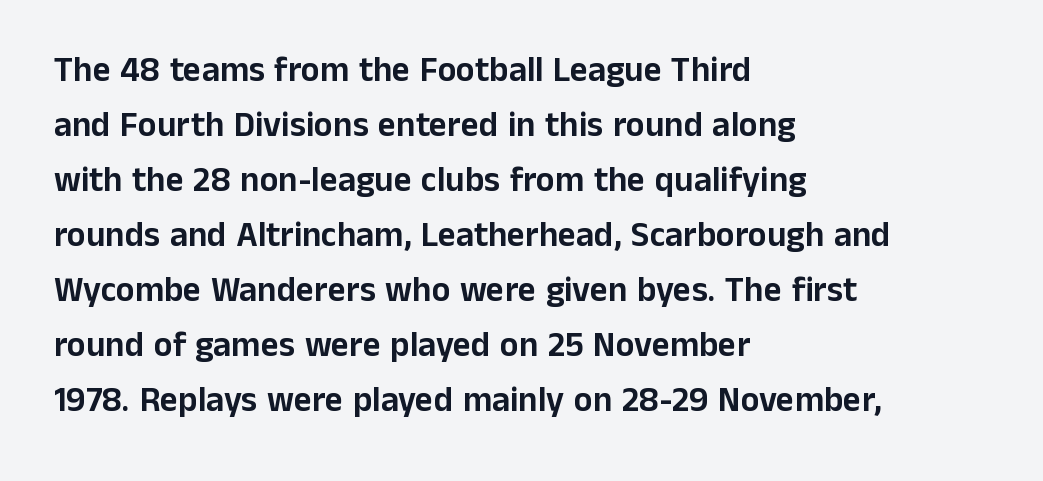
The image shows 35 px sans-serif type, upright; set left-aligned, normal line spacing (1.57x), normal letter spacing, not underlined; low stroke contrast and a medium x-height.
